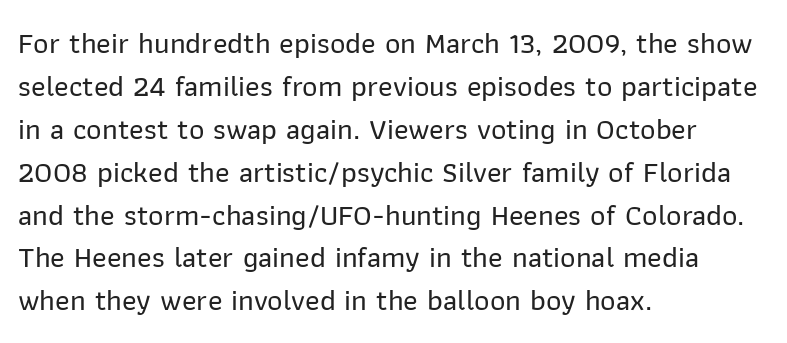
The image shows 30 px sans-serif type, upright; set left-aligned, normal line spacing (1.43x), normal letter spacing, not underlined; low stroke contrast and a medium x-height.
